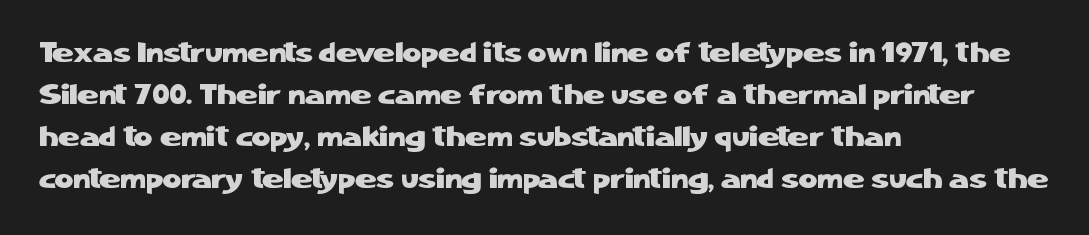
{"serif": "no", "italic": "no", "width": "normal", "stroke_contrast": "low", "x_height": "medium", "monospaced": "no", "underline": "no", "align": "left", "line_spacing": "normal", "line_spacing_ratio": 1.45, "letter_spacing": "normal", "letter_spacing_em": 0.0, "glyph_px": 29}
